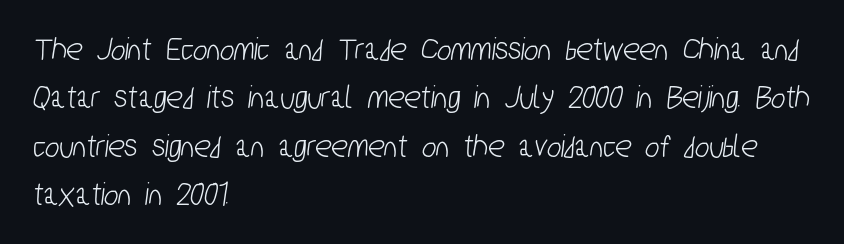
Q: Is the typeface a serif or a sans-serif typeface? A: Sans-serif.
Q: Is the text underlined? A: No.
Q: How is the paragraph aligned? A: Left-aligned.
Q: Is the spacing between letters normal or unusually wide? A: Normal.
Q: Is the spacing between lines tight, normal or loose? A: Normal.
Q: Width (condensed, normal, or wide)? A: Condensed.
Q: Stroke contrast? A: Low.
Q: x-height? A: Medium.
Q: Monospaced? A: No.
